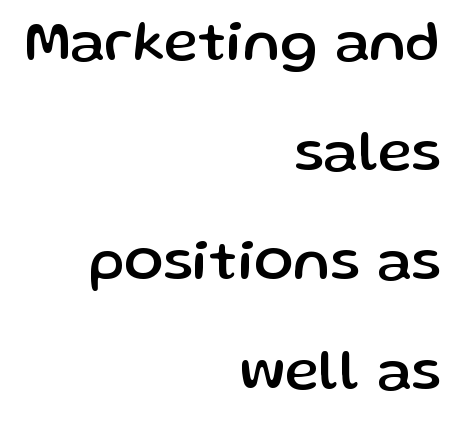
Q: Is the text italic (slanted)? A: No, it is upright.
Q: Is the typeface a serif or a sans-serif typeface? A: Sans-serif.
Q: Is the text underlined? A: No.
Q: How is the paragraph aligned? A: Right-aligned.
Q: Is the spacing between letters normal or unusually wide? A: Normal.
Q: Width (condensed, normal, or wide)? A: Normal.
Q: Stroke contrast? A: Low.
Q: x-height? A: Medium.
Q: Monospaced? A: No.
